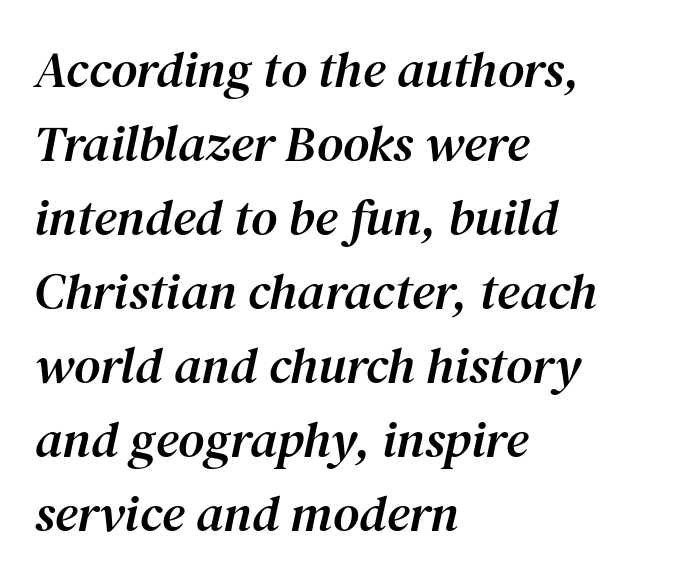
Spacing verdict: proportional, widths tailored to each character. Any mark beneath the type? The region is blank. Note: serifs present on the glyphs. The letterforms sit shoulder to shoulder at normal distance.
